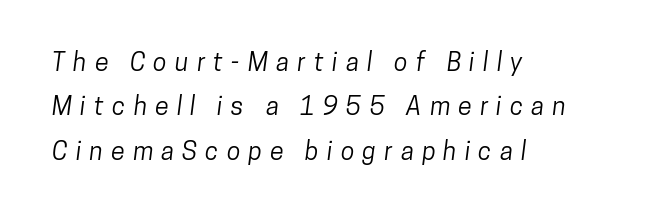
Spacing between characters has been opened up far beyond the box default. One-word summary of the alignment: left. Each row of text sits above clean, open space.
